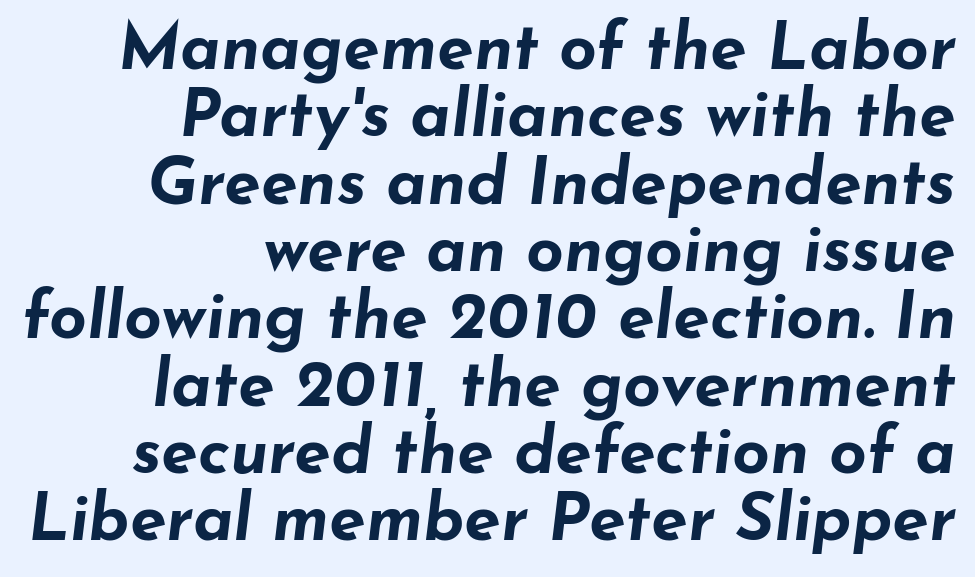
Q: Is the text bold? A: Yes.
Q: Is the text italic (slanted)? A: Yes, it leans right by about 7 degrees.
Q: Is the text underlined? A: No.
Q: How is the paragraph aligned? A: Right-aligned.
Q: Is the spacing between letters normal or unusually wide? A: Normal.
Q: Is the spacing between lines tight, normal or loose? A: Tight.
Q: Width (condensed, normal, or wide)? A: Wide.
Q: Stroke contrast? A: Low.
Q: x-height? A: Small.
Q: Monospaced? A: No.
